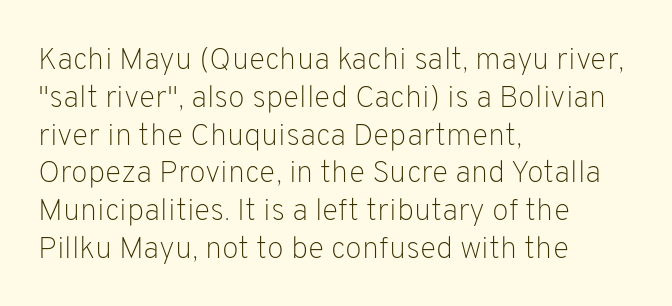
A quiet, ordinary-to-light weight characterises the typeface. The rendering shows plain stroke endings on the letterforms — a sans-serif design. No extra tracking has been applied to these lines. Letters rest on an invisible, unmarked baseline. The passage shown is typed in a proportional face where columns would drift. The lettering holds an erect, upright posture throughout.
